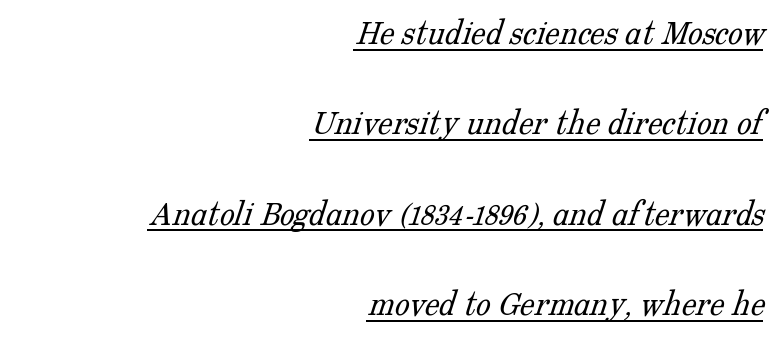
{"serif": "yes", "bold": "no", "weight": "light", "width": "normal", "stroke_contrast": "low", "x_height": "medium", "monospaced": "no", "underline": "yes", "align": "right", "line_spacing": "loose", "line_spacing_ratio": 2.44, "letter_spacing": "normal", "letter_spacing_em": 0.0, "glyph_px": 37}
